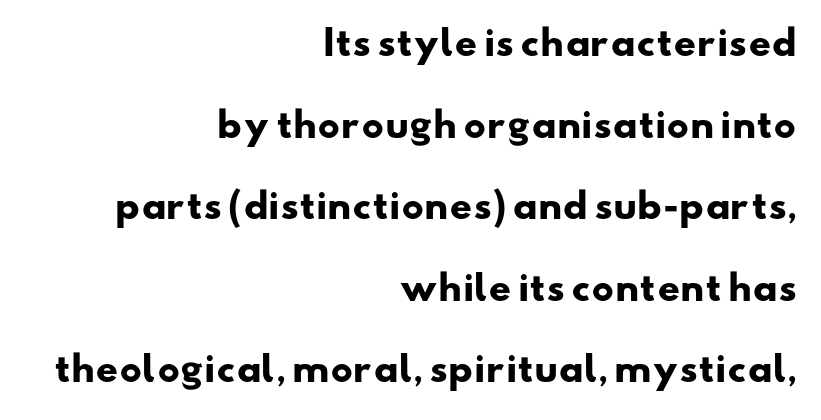
{"serif": "no", "bold": "yes", "weight": "heavy", "width": "wide", "stroke_contrast": "low", "x_height": "small", "monospaced": "no", "underline": "no", "align": "right", "line_spacing": "loose", "line_spacing_ratio": 2.33, "letter_spacing": "normal", "letter_spacing_em": 0.0, "glyph_px": 35}
